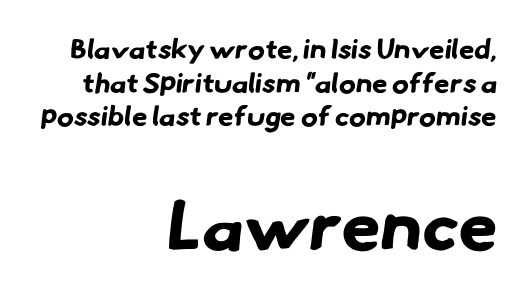
The image shows 71 px bold sans-serif type; set right-aligned, line spacing 1.2x, normal letter spacing, not underlined; the second (bottom) block is 2.54x larger; low stroke contrast and a small x-height.
